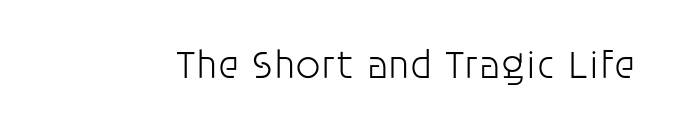
{"serif": "no", "italic": "no", "bold": "no", "weight": "light", "width": "normal", "stroke_contrast": "low", "x_height": "large", "monospaced": "no", "underline": "no", "letter_spacing": "normal", "letter_spacing_em": 0.0, "glyph_px": 40}
